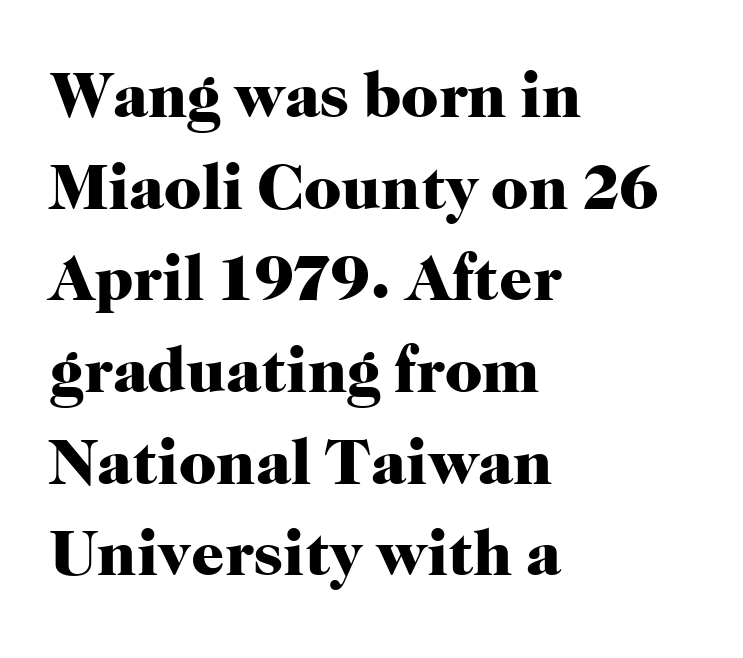
{"serif": "yes", "italic": "no", "bold": "yes", "weight": "heavy", "width": "normal", "stroke_contrast": "high", "x_height": "medium", "monospaced": "no", "underline": "no", "align": "left", "line_spacing": "normal", "line_spacing_ratio": 1.41, "letter_spacing": "normal", "letter_spacing_em": 0.0, "glyph_px": 65}
